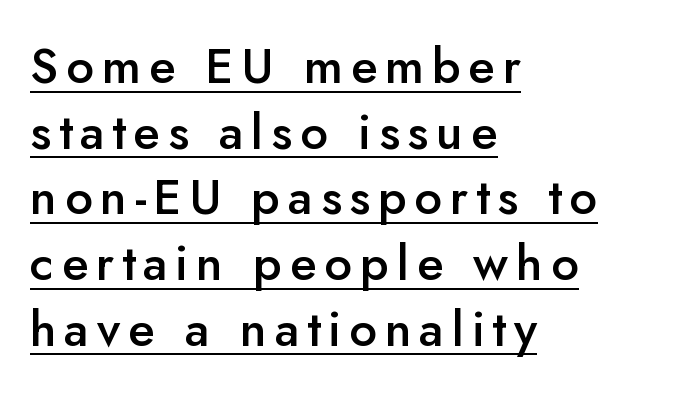
Q: Is the text bold? A: Semi-bold.
Q: Is the text italic (slanted)? A: No, it is upright.
Q: Is the typeface a serif or a sans-serif typeface? A: Sans-serif.
Q: Is the text underlined? A: Yes.
Q: How is the paragraph aligned? A: Left-aligned.
Q: Is the spacing between lines tight, normal or loose? A: Normal.
Q: Width (condensed, normal, or wide)? A: Normal.
Q: Stroke contrast? A: Low.
Q: x-height? A: Small.
Q: Monospaced? A: No.
